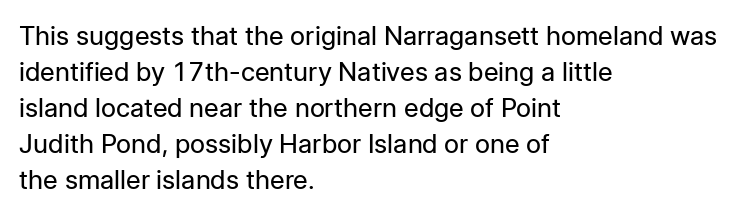
Q: Is the text bold? A: No.
Q: Is the text italic (slanted)? A: No, it is upright.
Q: Is the text underlined? A: No.
Q: How is the paragraph aligned? A: Left-aligned.
Q: Is the spacing between letters normal or unusually wide? A: Normal.
Q: Is the spacing between lines tight, normal or loose? A: Normal.
